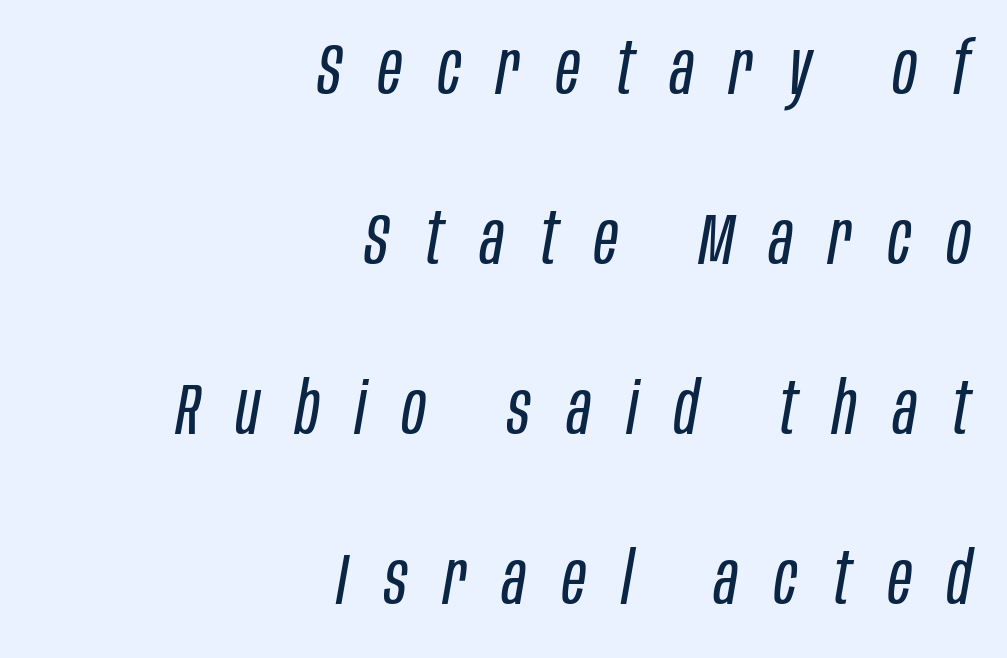
Q: Is the text bold? A: No.
Q: Is the text italic (slanted)? A: Yes, it leans right by about 10 degrees.
Q: Is the text underlined? A: No.
Q: How is the paragraph aligned? A: Right-aligned.
Q: Is the spacing between letters normal or unusually wide? A: Unusually wide.
Q: Is the spacing between lines tight, normal or loose? A: Loose.
Q: Width (condensed, normal, or wide)? A: Condensed.
Q: Stroke contrast? A: Low.
Q: x-height? A: Large.
Q: Monospaced? A: No.
